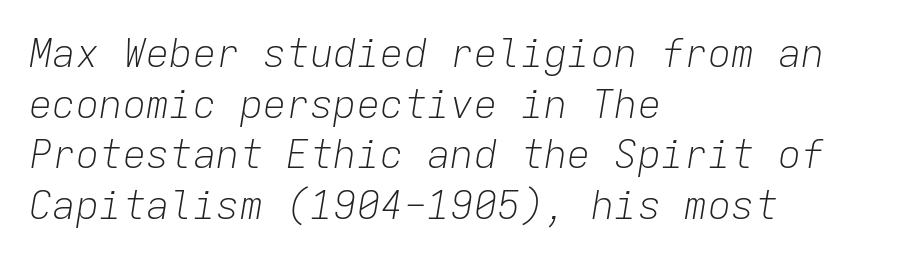
The image shows 39 px light type, italic (leaning right), monospaced; set left-aligned, normal line spacing (1.3x), normal letter spacing, not underlined; low stroke contrast and a medium x-height.
